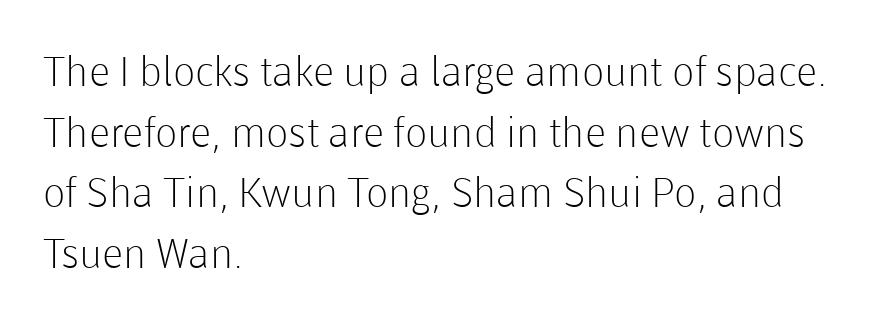
The image shows 41 px light sans-serif type, upright; set left-aligned, normal line spacing (1.48x), normal letter spacing, not underlined; low stroke contrast and a medium x-height.
